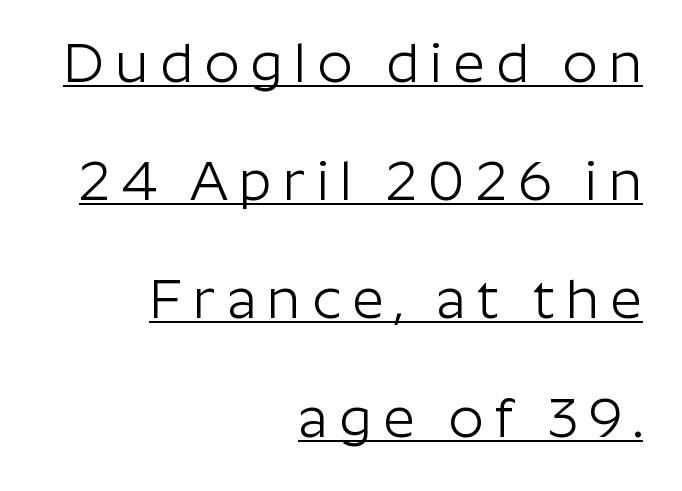
Is this a fixed-width face? No — the glyphs have proportional, varying widths. The string is rendered with underlining switched on. Stems here are at most as thick as an everyday book face. The paragraph has a hard right edge and a soft left edge. Summary of vertical rhythm: relaxed, with wide interline spacing. Nothing sits at the stroke ends, so this counts as sans-serif.
